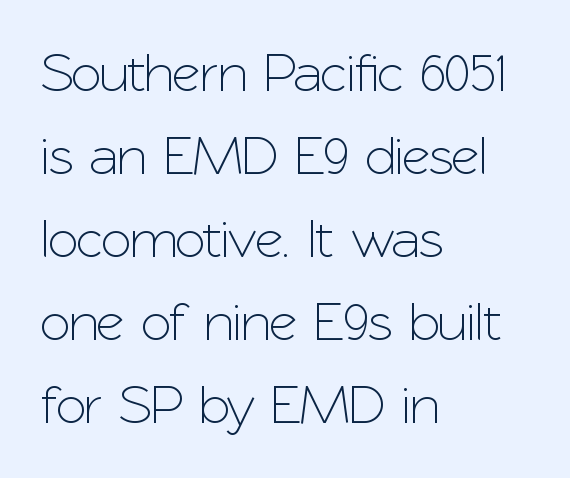
The image shows 55 px sans-serif type, upright; set left-aligned, normal line spacing (1.51x), normal letter spacing, not underlined; low stroke contrast and a medium x-height.
